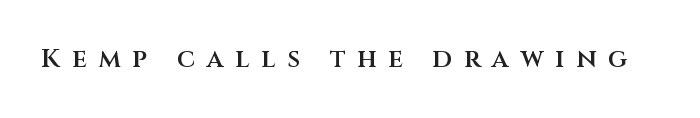
{"italic": "no", "bold": "semi", "underline": "no", "letter_spacing": "wide", "letter_spacing_em": 0.45, "glyph_px": 26}
